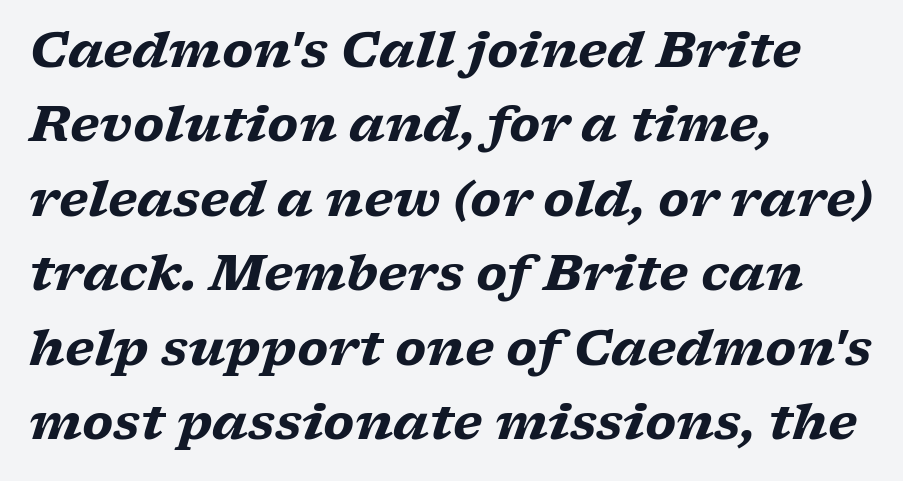
{"serif": "yes", "italic": "yes", "lean": "right", "slant_degrees": 17, "bold": "yes", "weight": "heavy", "width": "wide", "stroke_contrast": "low", "x_height": "medium", "monospaced": "no", "underline": "no", "align": "left", "line_spacing": "normal", "line_spacing_ratio": 1.52, "letter_spacing": "normal", "letter_spacing_em": 0.0, "glyph_px": 49}
